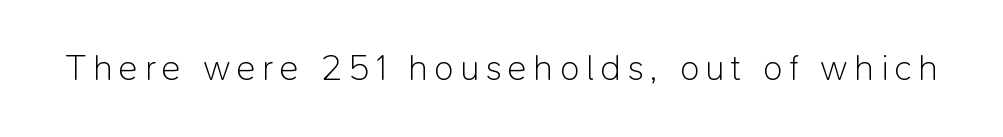
Q: Is the text bold? A: No.
Q: Is the text italic (slanted)? A: No, it is upright.
Q: Is the typeface a serif or a sans-serif typeface? A: Sans-serif.
Q: Is the text underlined? A: No.
Q: Width (condensed, normal, or wide)? A: Normal.
Q: Stroke contrast? A: Low.
Q: x-height? A: Medium.
Q: Monospaced? A: No.
